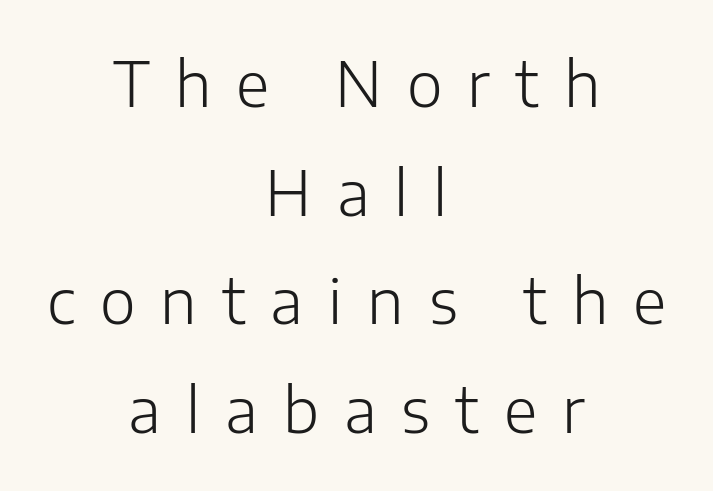
{"serif": "no", "italic": "no", "bold": "no", "weight": "light", "width": "normal", "stroke_contrast": "low", "x_height": "medium", "monospaced": "no", "underline": "no", "align": "center", "line_spacing_ratio": 1.78, "letter_spacing": "wide", "letter_spacing_em": 0.41, "glyph_px": 61}
